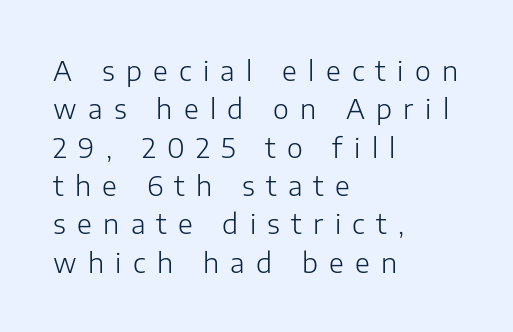
Q: Is the text bold? A: No.
Q: Is the text italic (slanted)? A: No, it is upright.
Q: Is the text underlined? A: No.
Q: How is the paragraph aligned? A: Left-aligned.
Q: Is the spacing between letters normal or unusually wide? A: Unusually wide.
Q: Is the spacing between lines tight, normal or loose? A: Normal.
